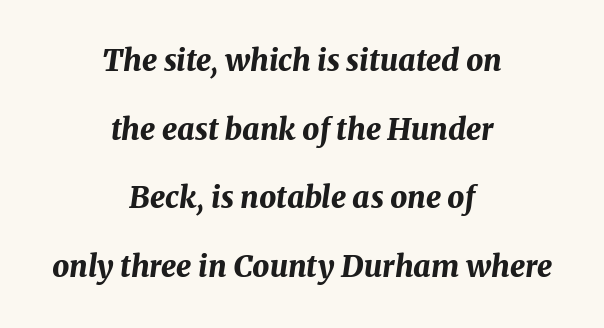
The image shows 30 px bold type, italic (leaning right); set centered, loose line spacing (2.29x), normal letter spacing, not underlined; medium stroke contrast and a medium x-height.
